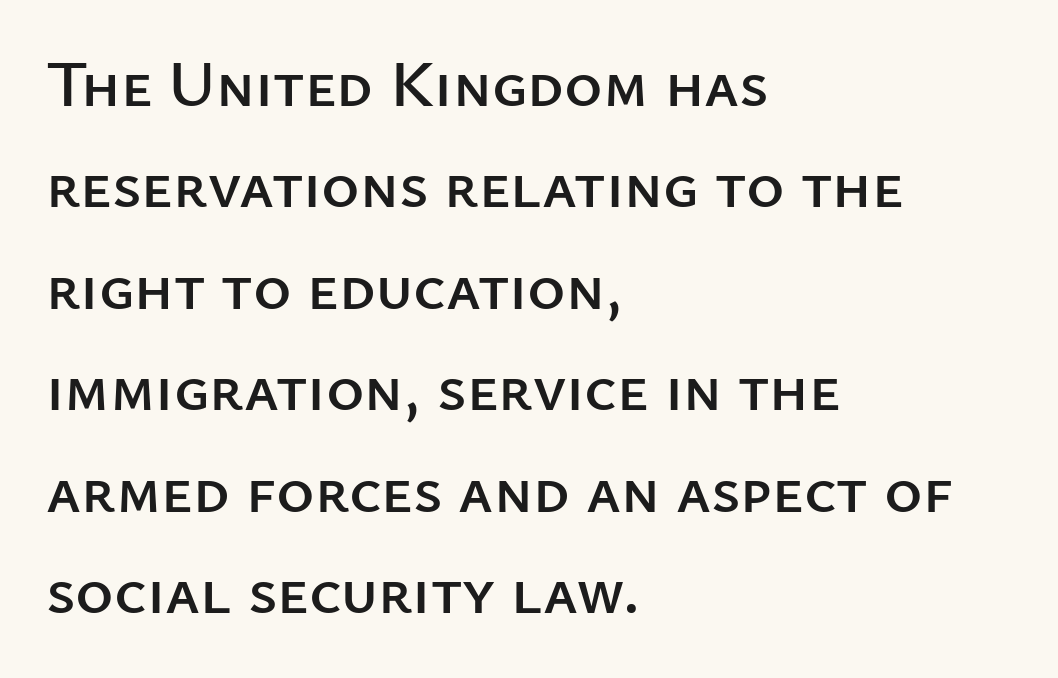
Upright lettering throughout. Quick note: interline space is typical. This rendering leaves character spacing at its baseline value. The passage shown is typeset with a sans-serif family. Underlining? Definitely not there.
